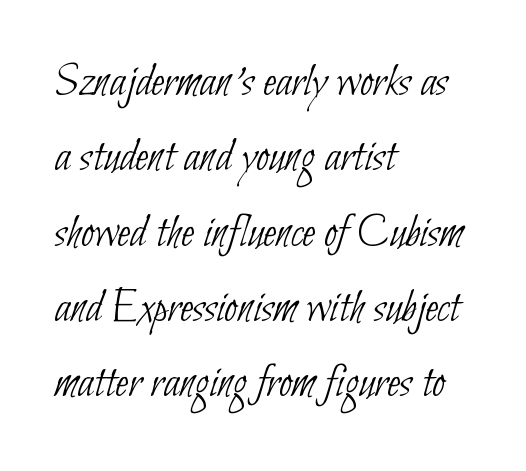
Caption: standard tracking, unaltered. This sample keeps an unexceptional amount of space between lines. The passage shown is not bold in any degree. The foot of each line stays bare and open. Character widths vary here, with narrow letters taking less room than wide ones. One-word summary of the alignment: left.
